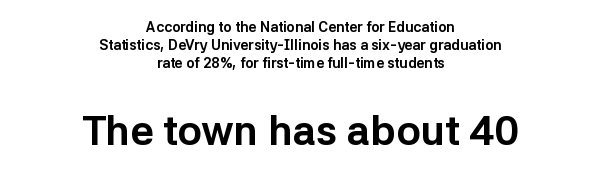
Q: Is the text bold? A: Yes.
Q: Is the text italic (slanted)? A: No, it is upright.
Q: Is the typeface a serif or a sans-serif typeface? A: Sans-serif.
Q: Is the text underlined? A: No.
Q: How is the paragraph aligned? A: Centered.
Q: Is the spacing between letters normal or unusually wide? A: Normal.
Q: Is the spacing between lines tight, normal or loose? A: Normal.
Q: Which block of text is set in a larger size, the first (top) or the second (bottom)? A: The second (bottom) one.
Q: Width (condensed, normal, or wide)? A: Normal.
Q: Stroke contrast? A: Low.
Q: x-height? A: Medium.
Q: Monospaced? A: No.
